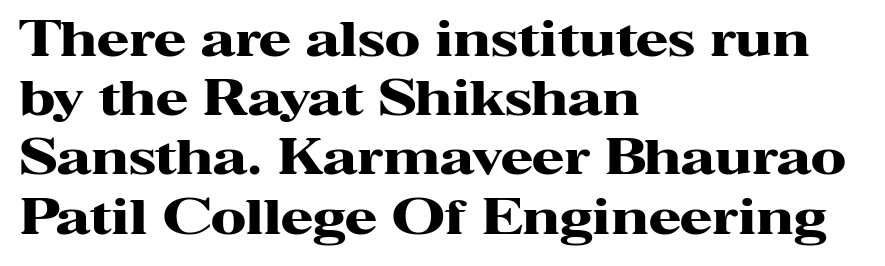
{"serif": "yes", "italic": "no", "bold": "yes", "weight": "heavy", "width": "wide", "stroke_contrast": "high", "x_height": "medium", "monospaced": "no", "underline": "no", "align": "left", "line_spacing": "normal", "line_spacing_ratio": 1.26, "letter_spacing": "normal", "letter_spacing_em": 0.0, "glyph_px": 47}
